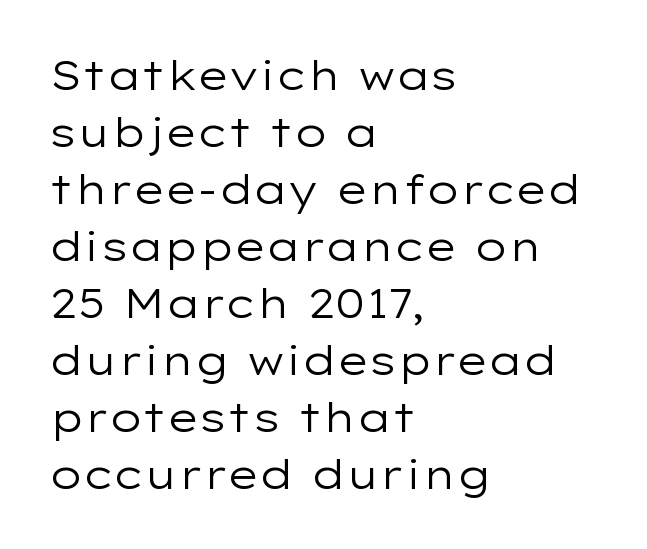
The image shows 41 px regular-weight, wide sans-serif type, upright; set left-aligned, normal line spacing (1.39x), normal letter spacing, not underlined; low stroke contrast and a medium x-height.
